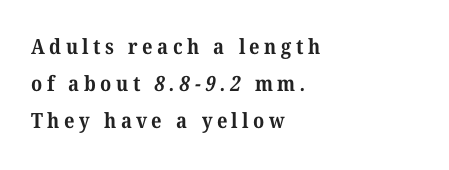
Q: Is the text bold? A: Yes.
Q: Is the text underlined? A: No.
Q: How is the paragraph aligned? A: Left-aligned.
Q: Is the spacing between letters normal or unusually wide? A: Unusually wide.
